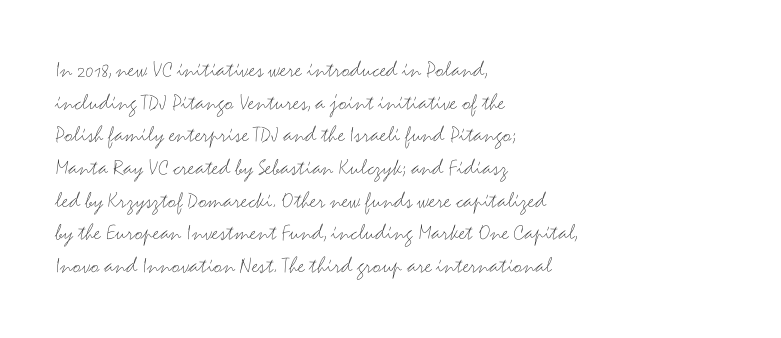
Q: Is the text bold? A: No.
Q: Is the text italic (slanted)? A: Yes.
Q: Is the text underlined? A: No.
Q: How is the paragraph aligned? A: Left-aligned.
Q: Is the spacing between letters normal or unusually wide? A: Normal.
Q: Is the spacing between lines tight, normal or loose? A: Normal.
